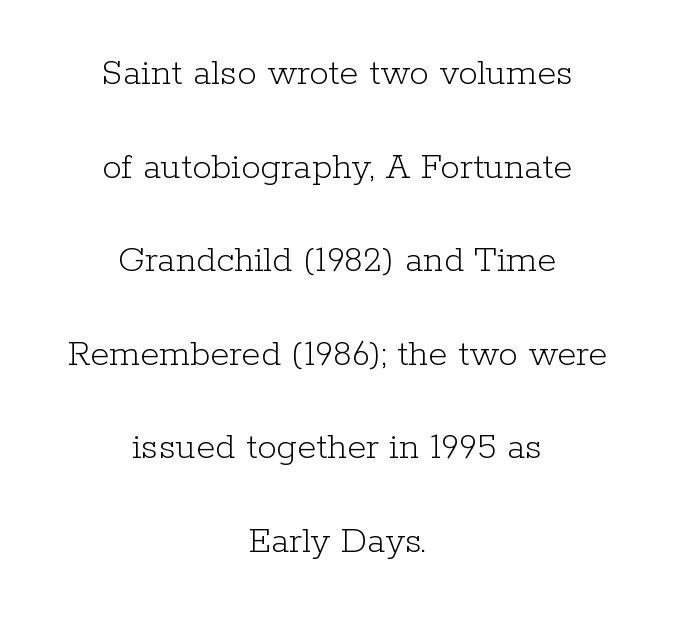
{"serif": "yes", "italic": "no", "bold": "no", "weight": "light", "width": "normal", "stroke_contrast": "low", "x_height": "medium", "monospaced": "no", "underline": "no", "align": "center", "line_spacing": "loose", "line_spacing_ratio": 2.4, "letter_spacing": "normal", "letter_spacing_em": 0.0, "glyph_px": 39}
